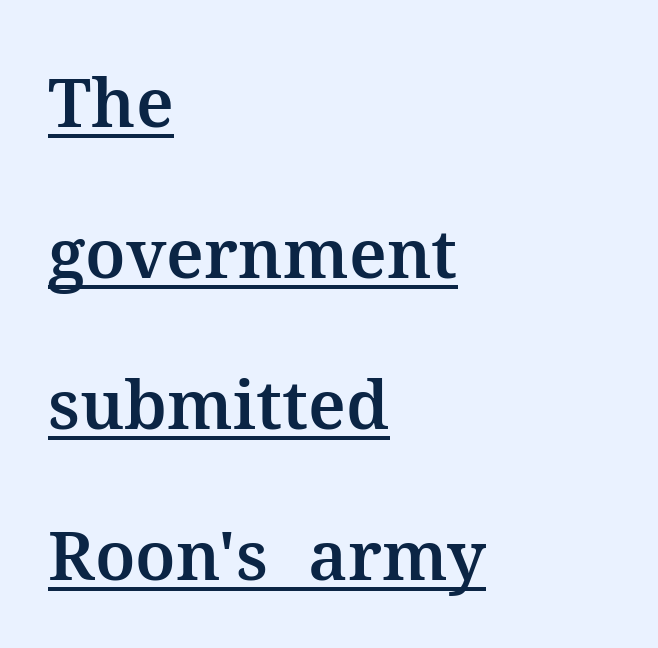
A typesetter would call this zero additional tracking. In CSS terms this would be text-align: left. The lines are spread far apart with generous leading. Spacing verdict: proportional, widths tailored to each character. Serif or sans? Serif — the stroke terminals have little feet.
